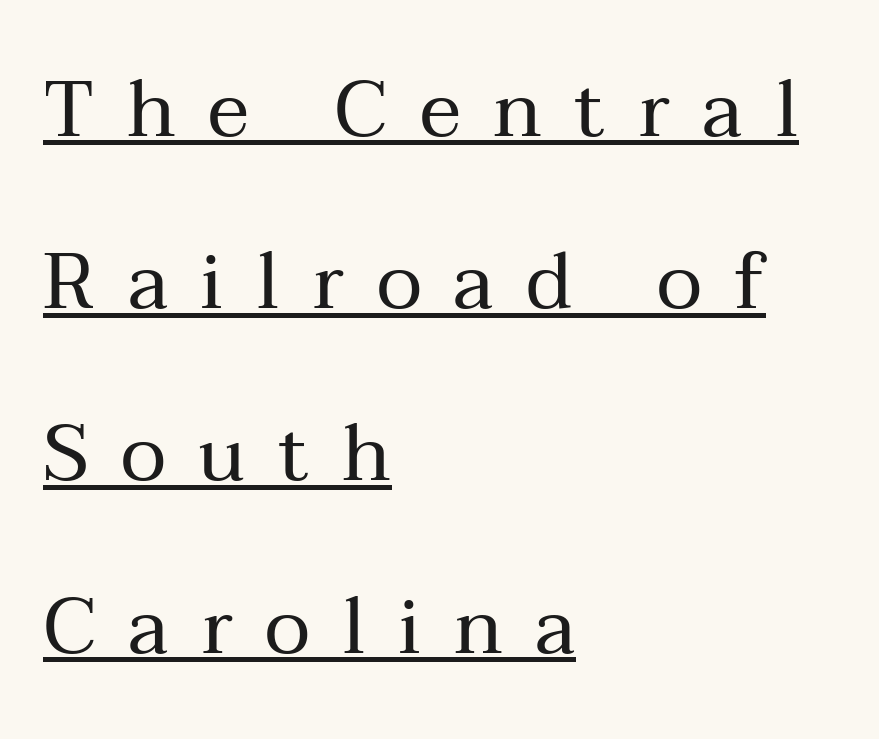
{"serif": "yes", "italic": "no", "bold": "no", "weight": "regular", "width": "normal", "stroke_contrast": "medium", "x_height": "medium", "monospaced": "no", "underline": "yes", "align": "left", "line_spacing": "loose", "line_spacing_ratio": 2.18, "letter_spacing": "wide", "letter_spacing_em": 0.41, "glyph_px": 79}
